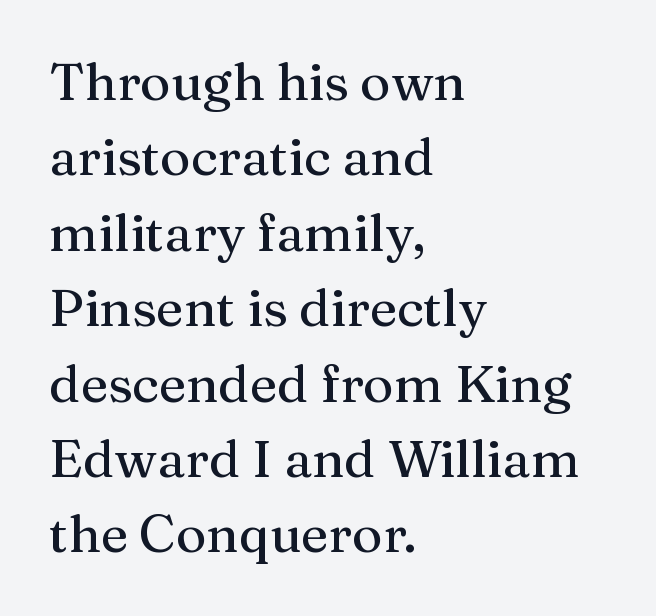
Is the letter spacing exaggerated? No — it looks like the ordinary default. Reading down the column, the eye jumps a familiar distance to each next line. Italic: no, the glyphs are upright roman. Plain, unruled lines of type. What kind of face is this? One with serifs.
